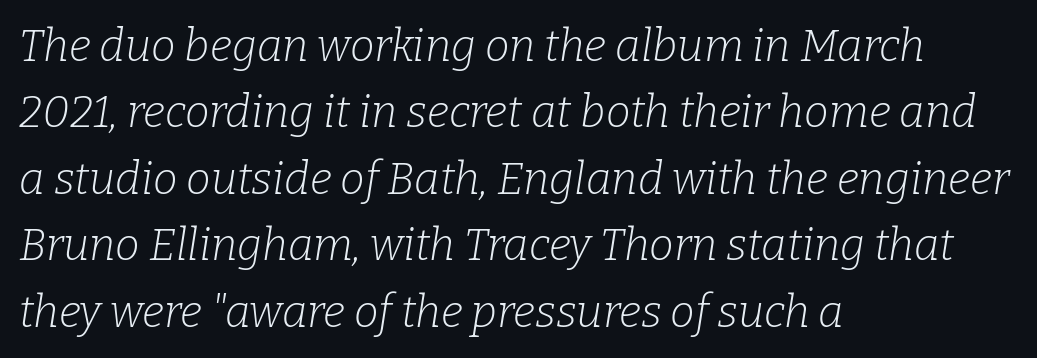
{"serif": "yes", "italic": "yes", "lean": "right", "slant_degrees": 9, "bold": "no", "weight": "light", "width": "normal", "stroke_contrast": "low", "x_height": "medium", "monospaced": "no", "underline": "no", "align": "left", "line_spacing": "normal", "line_spacing_ratio": 1.51, "letter_spacing": "normal", "letter_spacing_em": 0.0, "glyph_px": 44}
